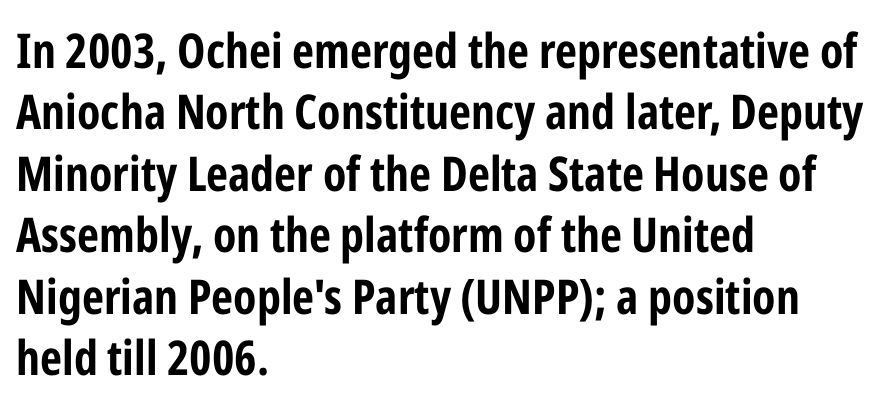
The image shows 48 px bold, condensed sans-serif type, upright; set left-aligned, normal line spacing (1.28x), normal letter spacing, not underlined; low stroke contrast and a medium x-height.
